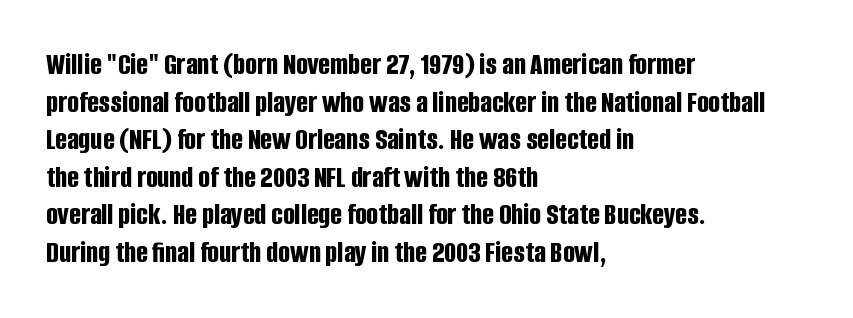
The image shows 31 px bold, condensed sans-serif type, upright; set left-aligned, line spacing 1.21x, normal letter spacing, not underlined; low stroke contrast and a large x-height.
